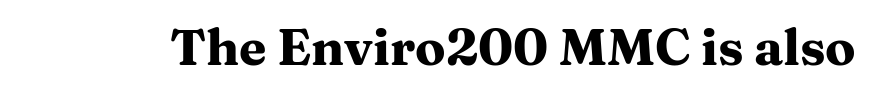
Type without underlining. The gaps between neighbouring characters are ordinary and unremarkable. This is serif lettering, the kind often seen in printed books. You could not count columns in this text — the font is proportionally spaced.
